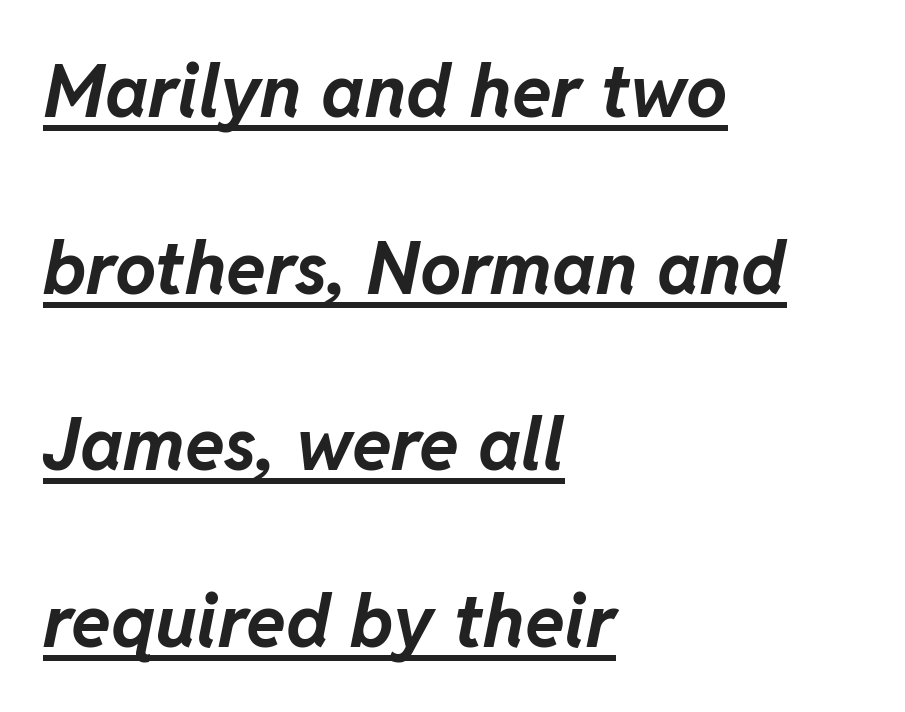
The image shows 73 px bold type, italic (leaning right); set left-aligned, loose line spacing (2.42x), normal letter spacing, underlined; low stroke contrast and a medium x-height.
